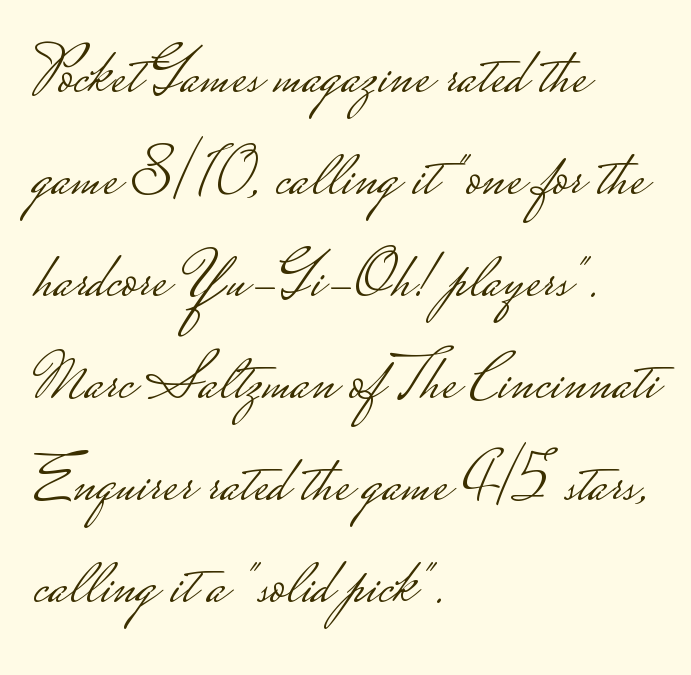
The image shows 65 px light, wide sans-serif type; set left-aligned, normal line spacing (1.57x), normal letter spacing, not underlined; low stroke contrast.
